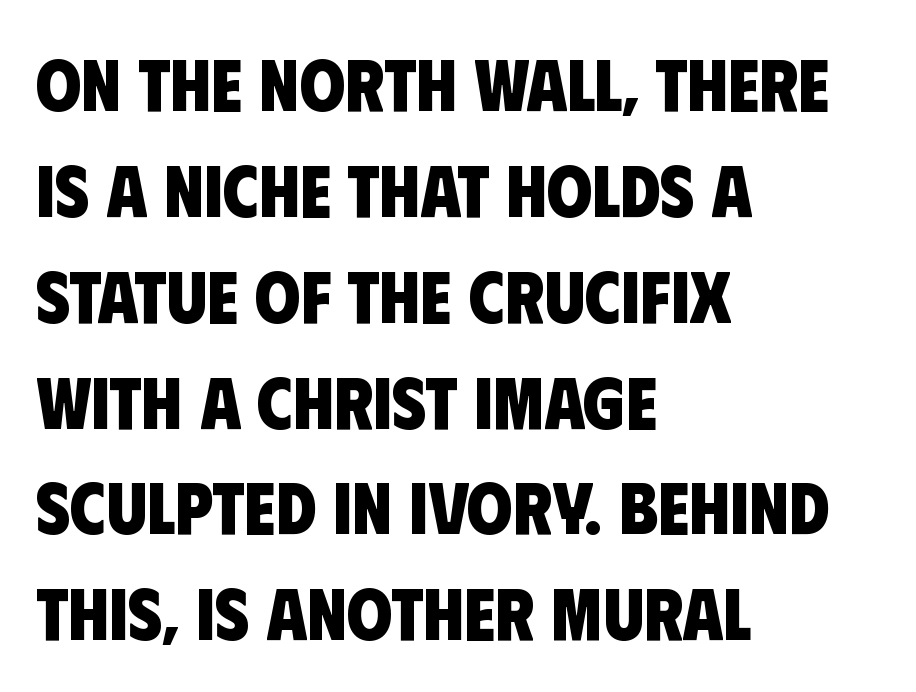
Q: Is the text bold? A: Yes.
Q: Is the typeface a serif or a sans-serif typeface? A: Sans-serif.
Q: Is the text underlined? A: No.
Q: How is the paragraph aligned? A: Left-aligned.
Q: Is the spacing between letters normal or unusually wide? A: Normal.
Q: Is the spacing between lines tight, normal or loose? A: Normal.
Q: Width (condensed, normal, or wide)? A: Condensed.
Q: Stroke contrast? A: Low.
Q: x-height? A: Large.
Q: Monospaced? A: No.
